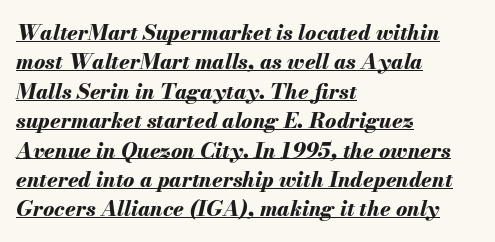
The image shows 21 px bold type, italic (leaning right); set left-aligned, normal line spacing (1.4x), normal letter spacing, underlined.
